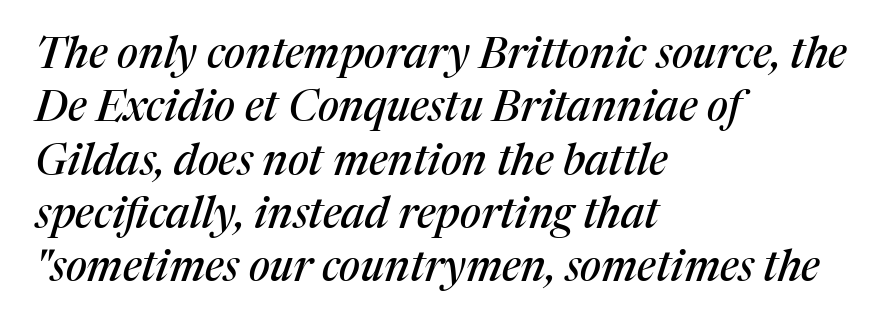
The image shows 43 px serif type, italic (leaning right); set left-aligned, line spacing 1.24x, normal letter spacing, not underlined; medium stroke contrast and a medium x-height.
